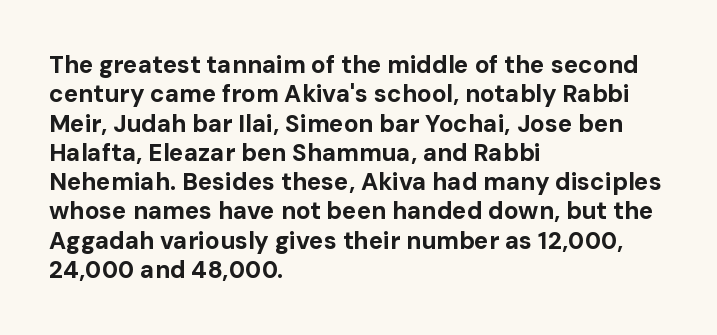
The image shows 24 px bold type, upright; set left-aligned, line spacing 1.22x, normal letter spacing, not underlined.
